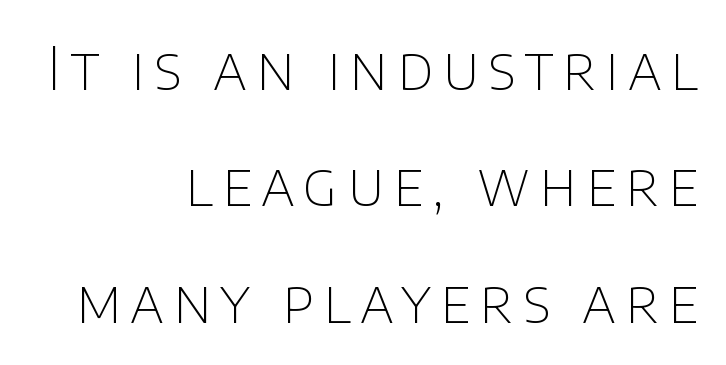
Q: Is the text bold? A: No.
Q: Is the text italic (slanted)? A: No, it is upright.
Q: Is the typeface a serif or a sans-serif typeface? A: Sans-serif.
Q: Is the text underlined? A: No.
Q: How is the paragraph aligned? A: Right-aligned.
Q: Is the spacing between lines tight, normal or loose? A: Loose.
Q: Width (condensed, normal, or wide)? A: Normal.
Q: Stroke contrast? A: Low.
Q: x-height? A: Large.
Q: Monospaced? A: No.
